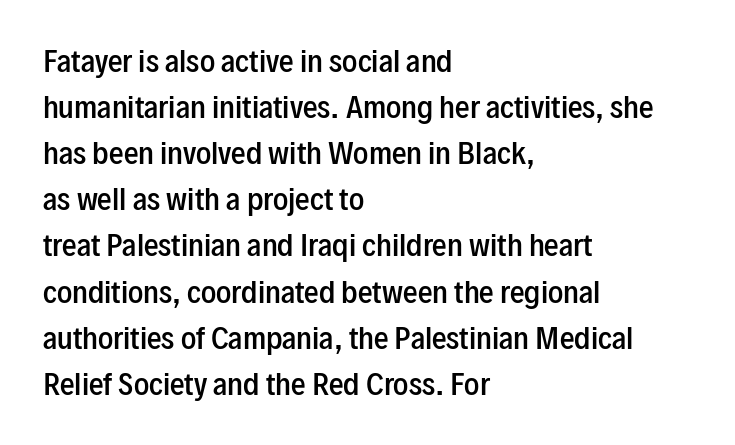
{"serif": "no", "italic": "no", "bold": "semi", "weight": "semibold", "width": "condensed", "stroke_contrast": "low", "x_height": "medium", "monospaced": "no", "underline": "no", "align": "left", "line_spacing": "normal", "line_spacing_ratio": 1.59, "letter_spacing": "normal", "letter_spacing_em": 0.0, "glyph_px": 29}
